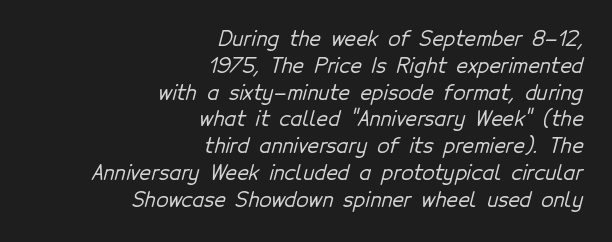
The image shows 20 px text type; set right-aligned, normal line spacing (1.34x), normal letter spacing, not underlined.
